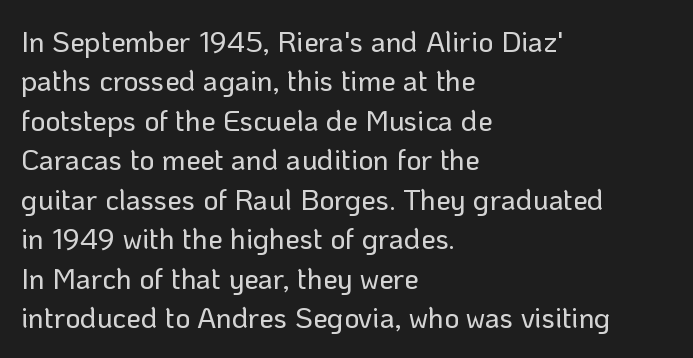
Visually the block forms a straight wall on the left and a jagged coastline on the right. How are the letters spaced? Ordinarily, with no added tracking. The font family rendered here belongs to the sans-serif group. Upright lettering throughout. Underlining? Definitely not there. Compared with typical paragraphs, the rows here are spaced about the same.
